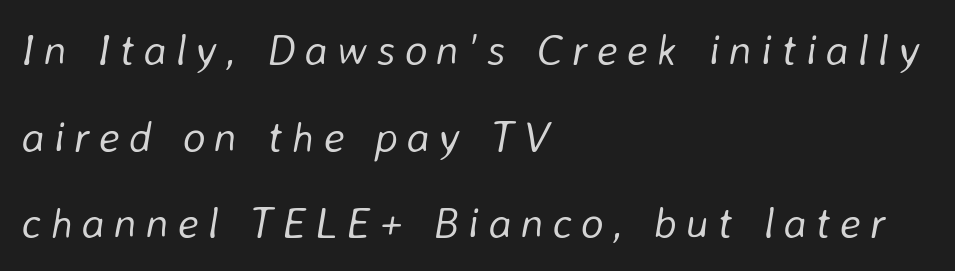
This sample has the flowing, uneven cadence of proportional lettering. The letterforms sit at book weight or below. Rendered with sloped, italic letterforms. You could only call the tracking loose — the letters float apart. Horizontal alignment here is leftward, the default for most running prose. The space beneath each line is pristine and unruled.
